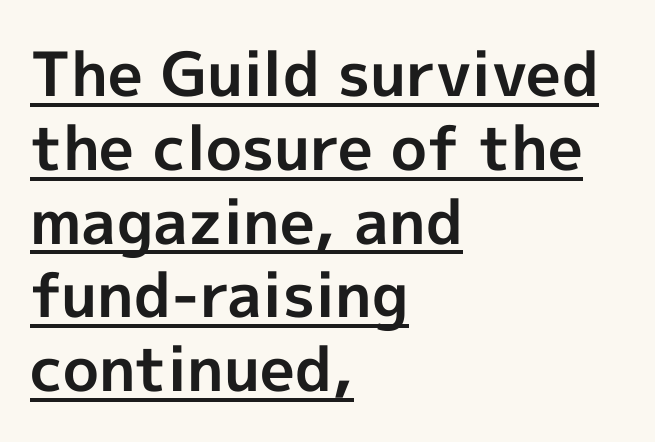
Tall strokes in this sample are plumb rather than angled. The glyphs in this specimen are sans serif. In terms of letterspacing, this is plain default setting. Is there an underline? Yes — a line sits under the letters.
